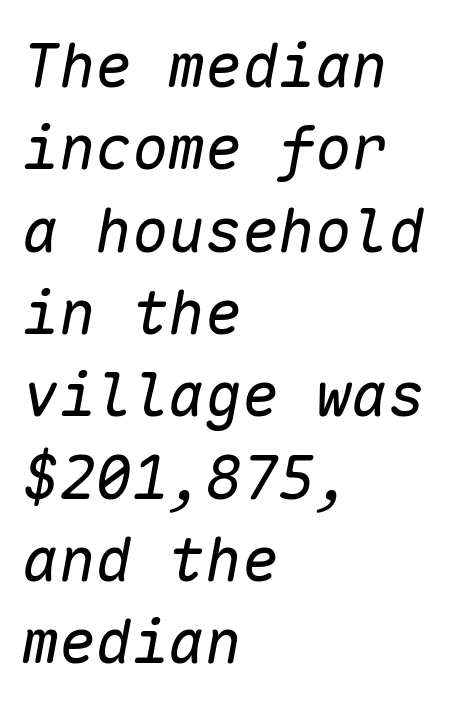
A light-to-regular cut is what we see here. You could count columns in this text — the font is strictly monospaced. The passage shown stacks its lines at a standard gap. A classic flush-left, rag-right setting is used for this passage. Plain, unruled lines of type. Is the type slanted? Yes — the strokes lean at a clear angle.
